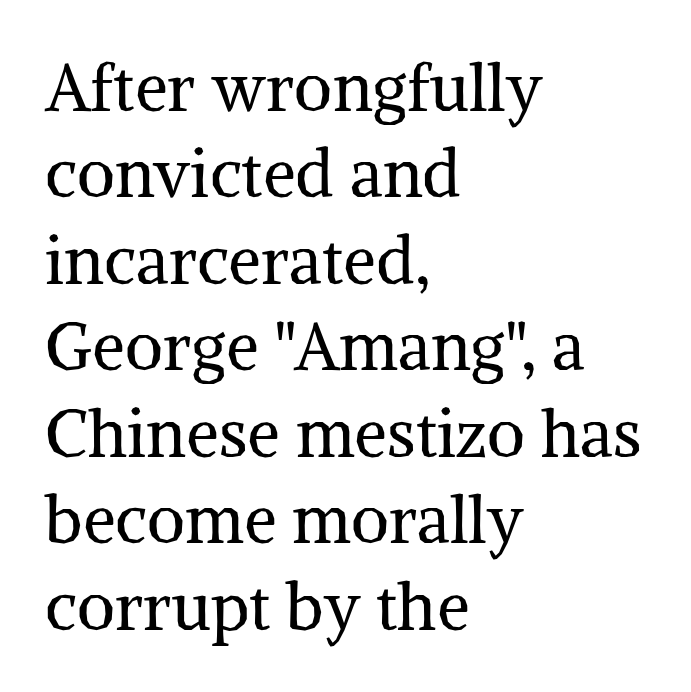
This sample has the flowing, uneven cadence of proportional lettering. Has an underline been added? It has not. The horizontal fit of the characters is conventional and even. The font sits on the lighter half of the weight spectrum, regular included. This sample uses an upright cut, with every glyph sitting square on the baseline.
